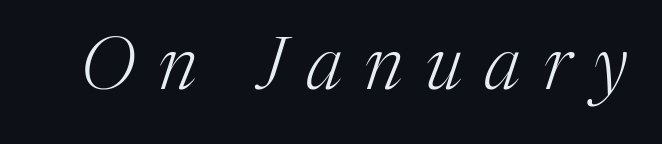
{"serif": "yes", "italic": "yes", "lean": "right", "slant_degrees": 17, "bold": "no", "weight": "light", "width": "normal", "stroke_contrast": "medium", "x_height": "medium", "monospaced": "no", "underline": "no", "letter_spacing": "wide", "letter_spacing_em": 0.31, "glyph_px": 73}
